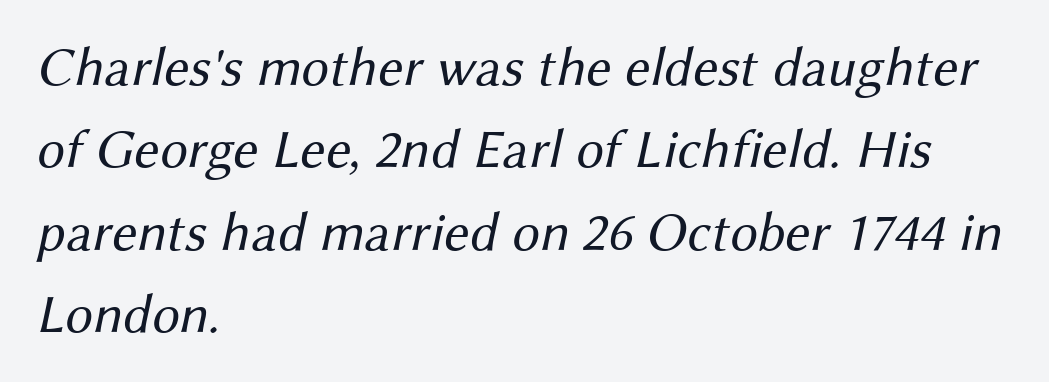
The image shows 55 px regular-weight sans-serif type; set left-aligned, normal line spacing (1.5x), normal letter spacing, not underlined; medium stroke contrast and a medium x-height.
